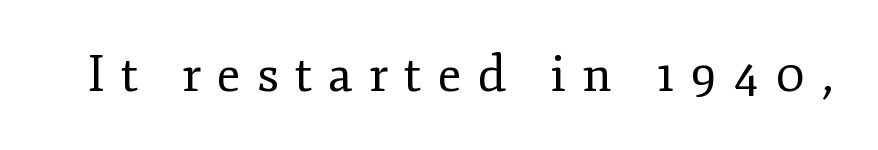
This sample uses expanded letter spacing, leaving extra air between glyphs. The font is comparable to plain body text, perhaps lighter. Check the space under the baseline: it is left empty. Spacing verdict: proportional, widths tailored to each character. The letters stand upright; this is a roman face. The designer went with a serif here, giving each stem small feet.
